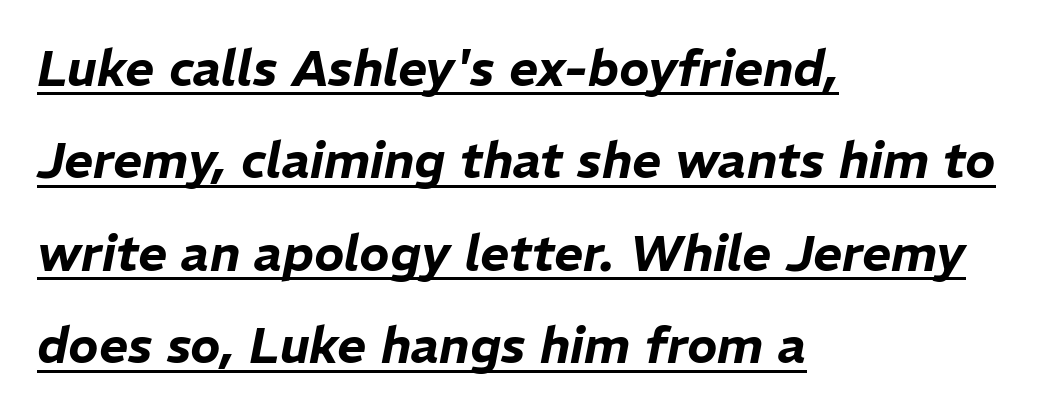
{"italic": "yes", "lean": "right", "slant_degrees": 11, "width": "normal", "stroke_contrast": "low", "x_height": "medium", "monospaced": "no", "underline": "yes", "align": "left", "line_spacing_ratio": 1.85, "letter_spacing": "normal", "letter_spacing_em": 0.0, "glyph_px": 50}
